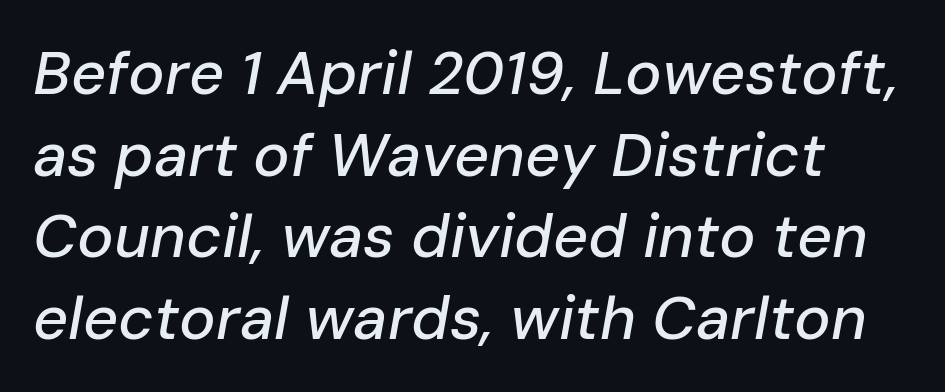
The image shows 61 px text type, italic (leaning right); set normal line spacing (1.34x), normal letter spacing, not underlined; low stroke contrast and a medium x-height.
